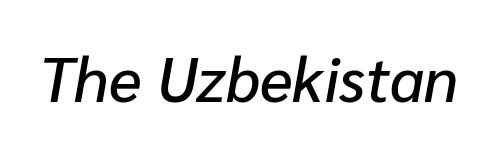
The image shows 62 px text type, italic (leaning right); set normal letter spacing, not underlined; low stroke contrast and a medium x-height.
